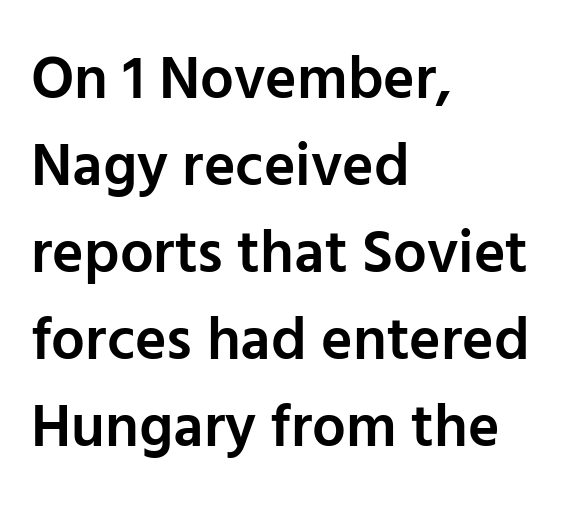
No extra tracking has been applied to these lines. Note: no serifs on the glyphs. These lines are rendered in a variable-pitch font. Every letter is mildly thick-stroked: semibold rather than bold. No word sits above an underline.
